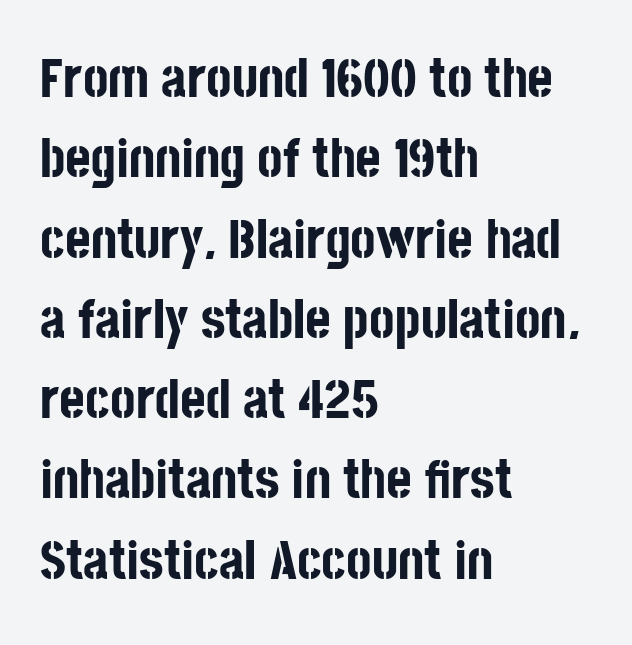
Students, note that the glyphs here touch the page at normal intervals. Looks like regular typesetting: each glyph gets only the width it needs. Reading down the block, your eye returns to a fixed left position each line. Does the weight exceed regular? Yes, all the way to bold.
